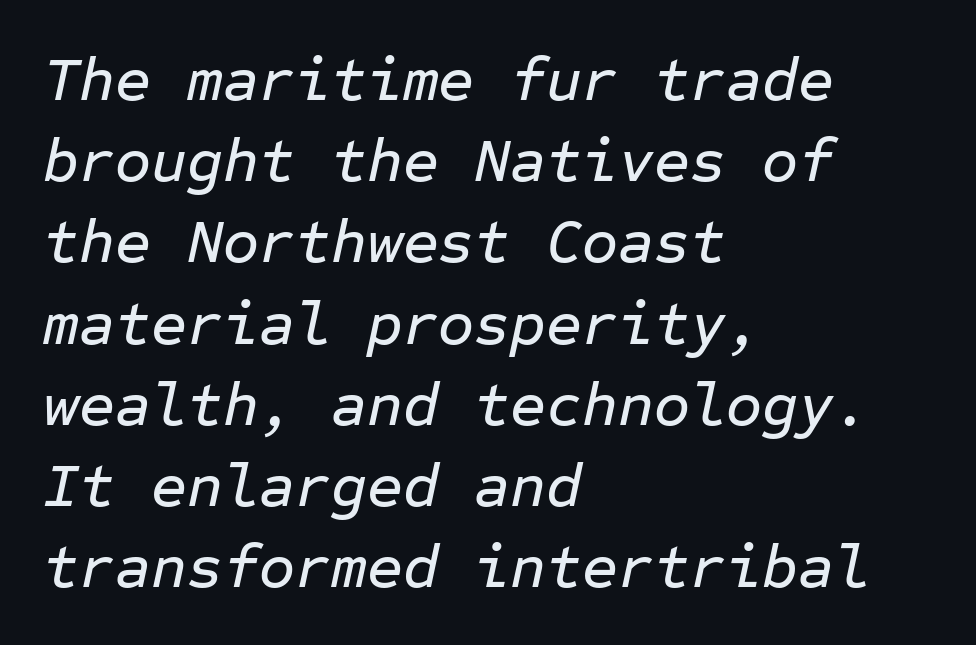
{"italic": "yes", "lean": "right", "slant_degrees": 12, "width": "normal", "stroke_contrast": "low", "x_height": "medium", "monospaced": "yes", "underline": "no", "align": "left", "line_spacing": "normal", "line_spacing_ratio": 1.31, "letter_spacing": "normal", "letter_spacing_em": 0.0, "glyph_px": 62}
